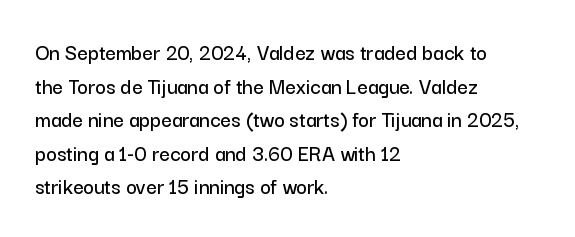
The image shows 23 px text type, upright; set left-aligned, normal line spacing (1.46x), normal letter spacing, not underlined.
